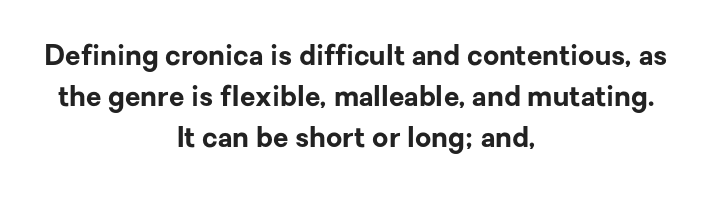
The image shows 28 px bold sans-serif type, upright; set centered, normal line spacing (1.46x), normal letter spacing, not underlined; low stroke contrast and a medium x-height.
